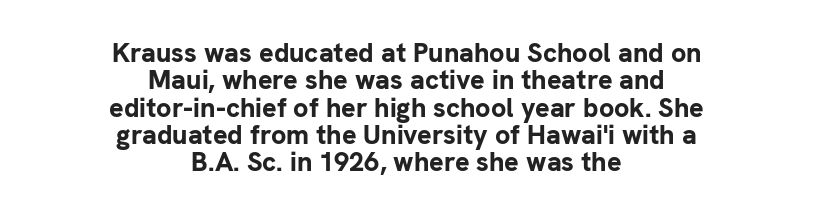
{"italic": "no", "bold": "yes", "underline": "no", "align": "center", "line_spacing": "tight", "line_spacing_ratio": 1.01, "letter_spacing": "normal", "letter_spacing_em": 0.0, "glyph_px": 27}
